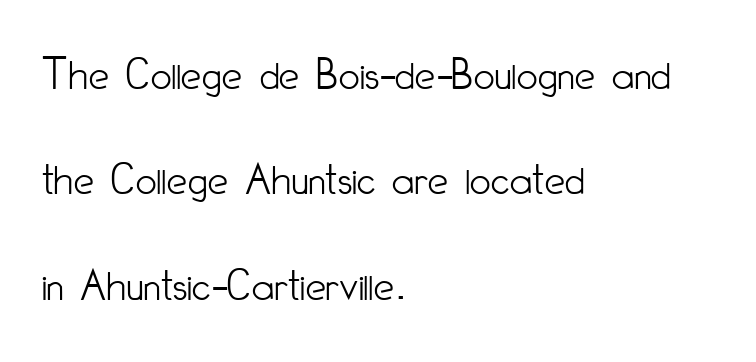
The image shows 46 px light, condensed sans-serif type, upright; set left-aligned, loose line spacing (2.29x), normal letter spacing, not underlined; low stroke contrast and a small x-height.
